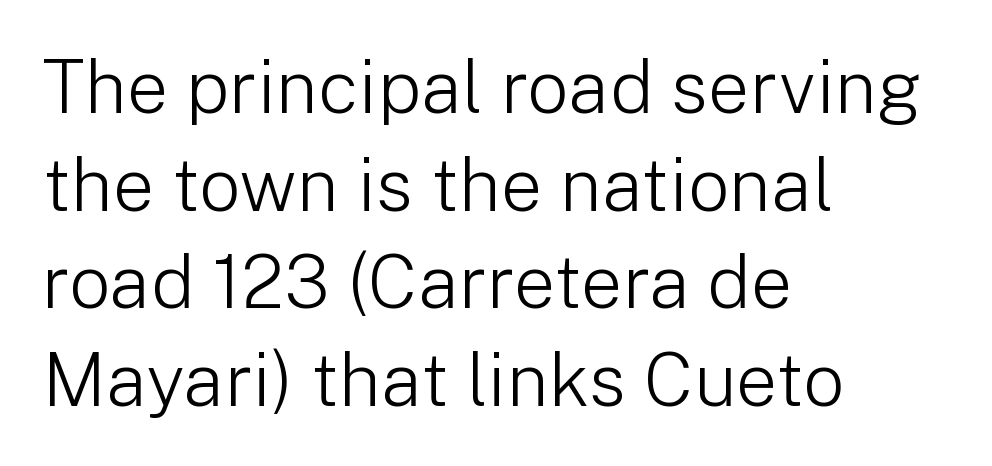
The image shows 74 px light sans-serif type, upright; set left-aligned, normal line spacing (1.32x), normal letter spacing, not underlined; low stroke contrast and a medium x-height.
